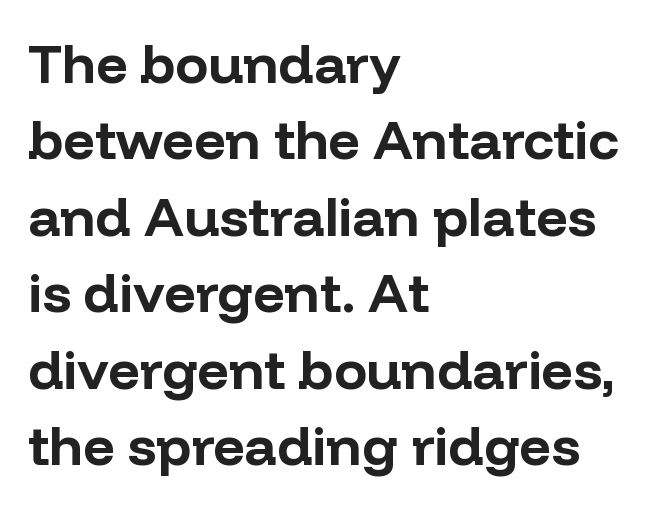
The image shows 55 px bold sans-serif type, upright; set left-aligned, normal line spacing (1.39x), normal letter spacing, not underlined; low stroke contrast and a medium x-height.
